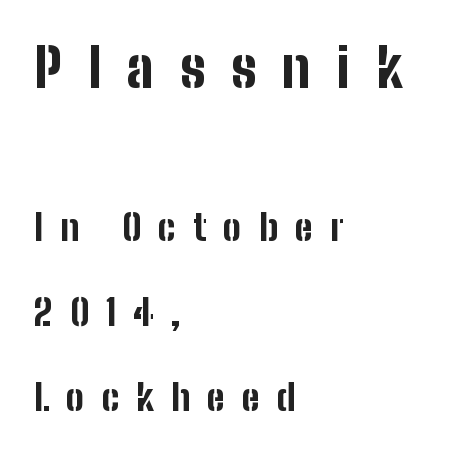
The image shows 54 px bold, condensed sans-serif type, upright; set left-aligned, loose line spacing (2.36x), unusually wide letter spacing (+0.48 em), not underlined; the first (top) block is 1.5x larger; low stroke contrast and a medium x-height.
